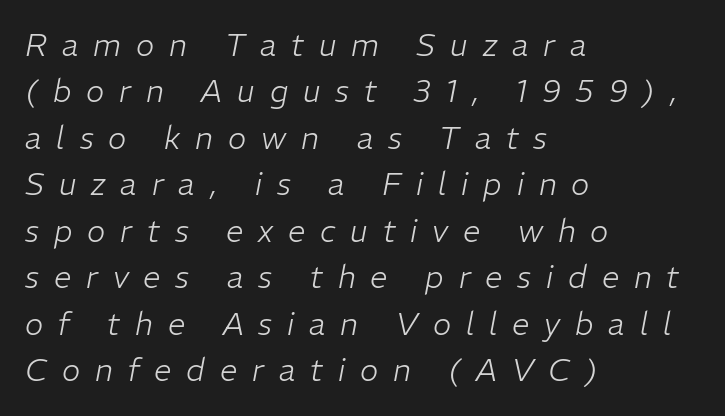
The image shows 31 px light type, italic (leaning right); set left-aligned, normal line spacing (1.5x), unusually wide letter spacing (+0.48 em), not underlined; low stroke contrast and a medium x-height.
